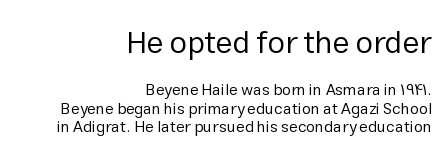
The image shows 31 px regular-weight sans-serif type, upright; set right-aligned, tight line spacing (1.15x), normal letter spacing, not underlined; the first (top) block is 1.94x larger; low stroke contrast and a medium x-height.
